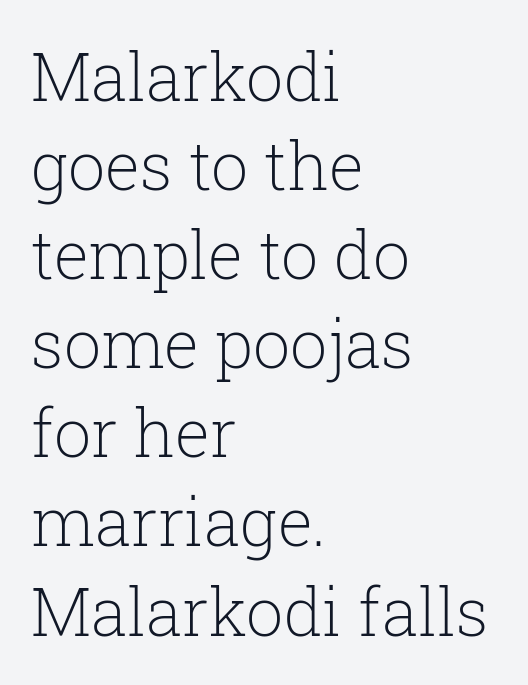
The string is rendered with underlining switched off. A typesetter would call this zero additional tracking. Does the copy run flush right? No — it runs flush left. A typesetter would label this face a serif.
